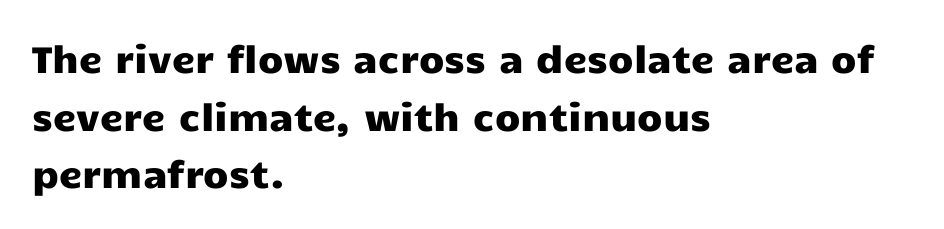
The image shows 37 px wide sans-serif type, upright; set left-aligned, normal line spacing (1.56x), normal letter spacing, not underlined; low stroke contrast and a medium x-height.
